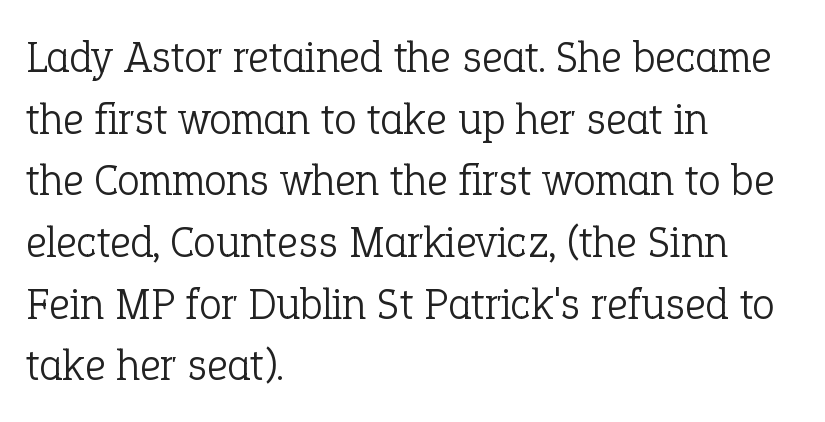
Q: Is the text bold? A: No.
Q: Is the text italic (slanted)? A: No, it is upright.
Q: Is the typeface a serif or a sans-serif typeface? A: Serif.
Q: Is the text underlined? A: No.
Q: How is the paragraph aligned? A: Left-aligned.
Q: Is the spacing between letters normal or unusually wide? A: Normal.
Q: Is the spacing between lines tight, normal or loose? A: Normal.
Q: Width (condensed, normal, or wide)? A: Normal.
Q: Stroke contrast? A: Low.
Q: x-height? A: Medium.
Q: Monospaced? A: No.
